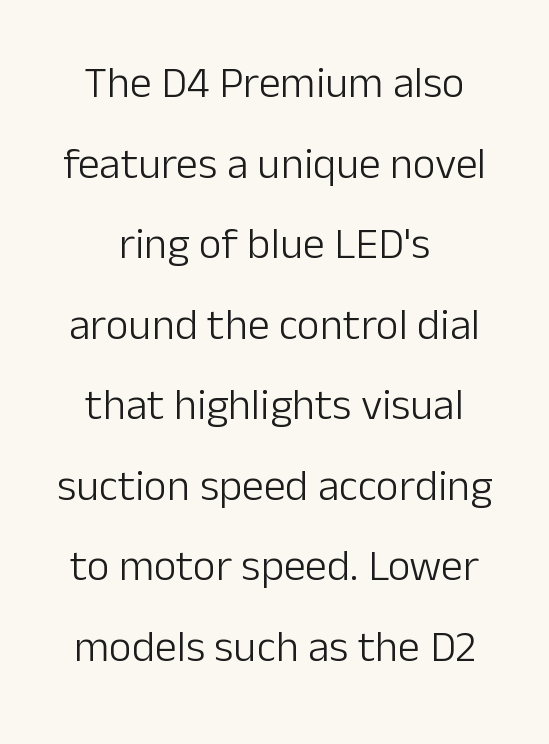
Look at the tracking — it's just the regular setting, nothing added. This sample is center-justified, so both line endings float freely. Is the stroke heavy? The answer is a plain regular-or-lighter. A typesetter would call this proportional, since set widths differ per character.
